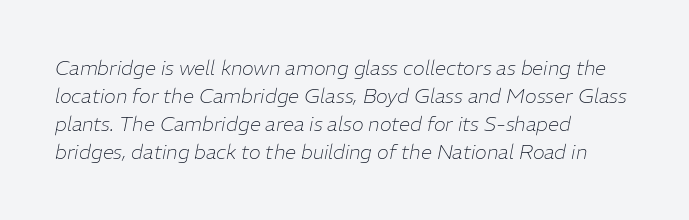
Q: Is the text bold? A: No.
Q: Is the text italic (slanted)? A: Yes, it leans right by about 11 degrees.
Q: Is the text underlined? A: No.
Q: How is the paragraph aligned? A: Left-aligned.
Q: Is the spacing between letters normal or unusually wide? A: Normal.
Q: Is the spacing between lines tight, normal or loose? A: Normal.
